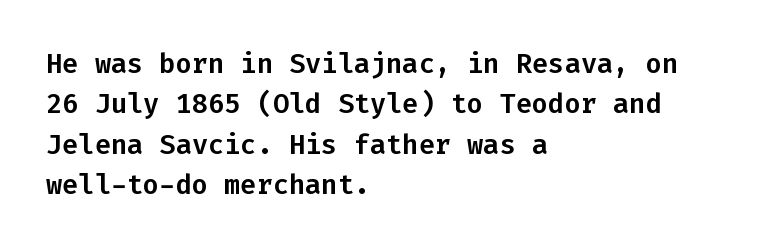
The image shows 27 px text type, upright; set left-aligned, normal line spacing (1.5x), normal letter spacing, not underlined.
